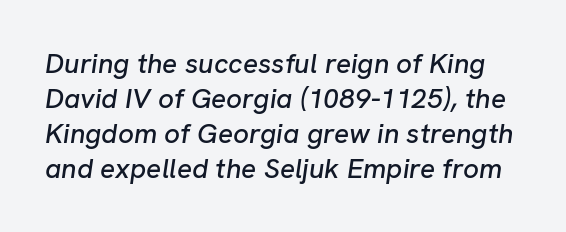
Q: Is the text italic (slanted)? A: Yes, it leans right by about 8 degrees.
Q: Is the text underlined? A: No.
Q: Is the spacing between letters normal or unusually wide? A: Normal.
Q: Is the spacing between lines tight, normal or loose? A: Normal.
Q: Width (condensed, normal, or wide)? A: Normal.
Q: Stroke contrast? A: Low.
Q: x-height? A: Medium.
Q: Monospaced? A: No.
